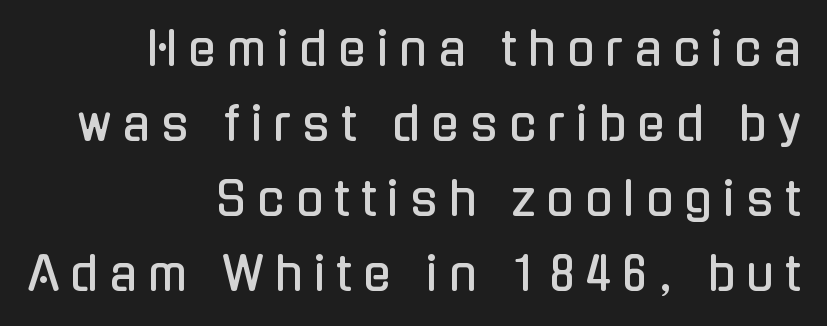
The image shows 45 px condensed sans-serif type, upright; set right-aligned, normal line spacing (1.67x), unusually wide letter spacing (+0.25 em), not underlined; low stroke contrast and a medium x-height.
